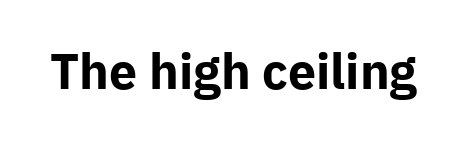
The image shows 50 px bold sans-serif type, upright; set normal letter spacing, not underlined; low stroke contrast and a medium x-height.
